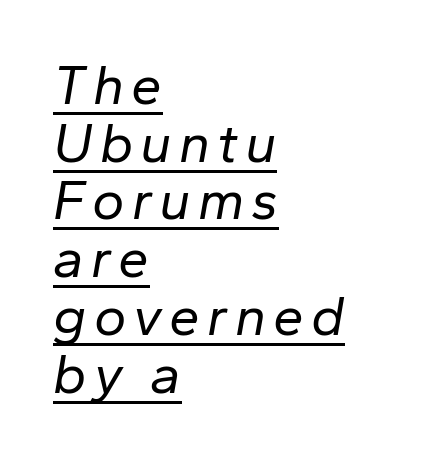
{"italic": "yes", "lean": "right", "slant_degrees": 10, "bold": "no", "weight": "regular", "width": "normal", "stroke_contrast": "low", "x_height": "medium", "monospaced": "no", "underline": "yes", "align": "left", "line_spacing": "tight", "line_spacing_ratio": 1.05, "glyph_px": 55}
